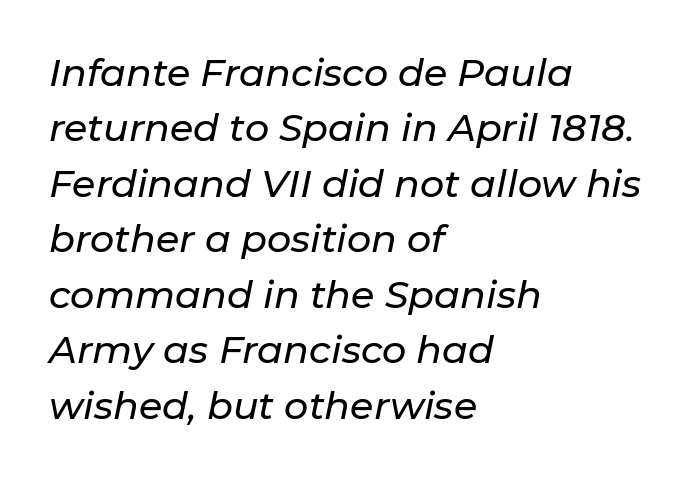
The image shows 38 px text type, italic (leaning right); set left-aligned, normal line spacing (1.46x), normal letter spacing, not underlined; low stroke contrast and a medium x-height.
